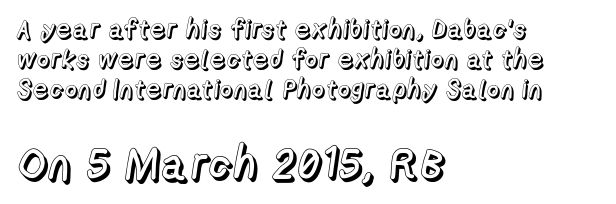
The image shows 45 px text type; set left-aligned, line spacing 1.16x, normal letter spacing, not underlined; the second (bottom) block is 1.73x larger; a medium x-height.
